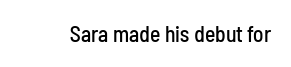
{"italic": "no", "underline": "no", "letter_spacing": "normal", "letter_spacing_em": 0.0, "glyph_px": 22}
